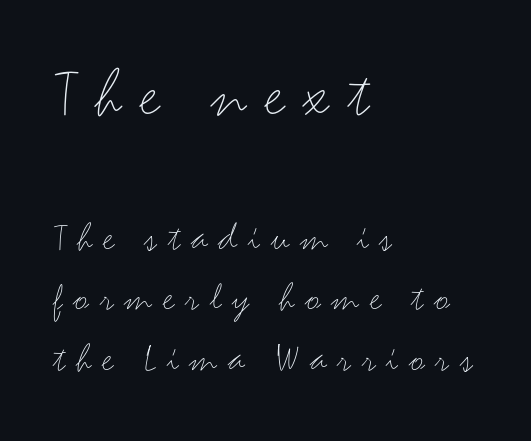
The image shows 71 px light, wide sans-serif type; set left-aligned, normal line spacing (1.47x), unusually wide letter spacing (+0.26 em), not underlined; the first (top) block is 1.73x larger; medium stroke contrast and a small x-height.
